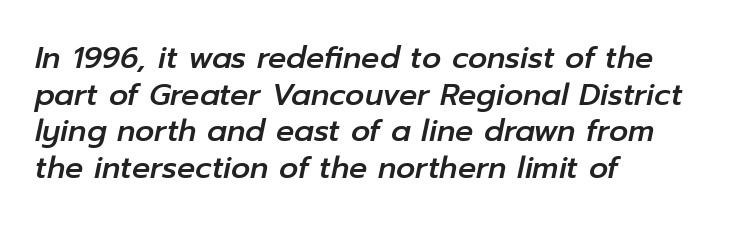
The image shows 30 px text type, italic (leaning right); set left-aligned, line spacing 1.22x, normal letter spacing, not underlined; low stroke contrast and a medium x-height.
